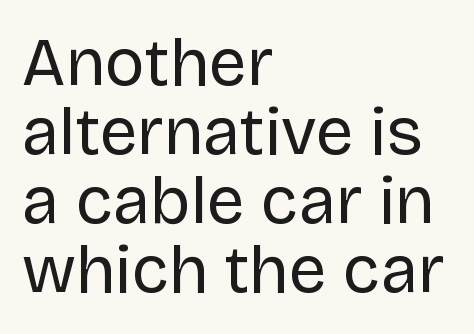
{"serif": "no", "italic": "no", "bold": "no", "weight": "regular", "width": "normal", "stroke_contrast": "low", "x_height": "large", "monospaced": "no", "underline": "no", "align": "left", "line_spacing": "tight", "line_spacing_ratio": 1.03, "letter_spacing": "normal", "letter_spacing_em": 0.0, "glyph_px": 67}
